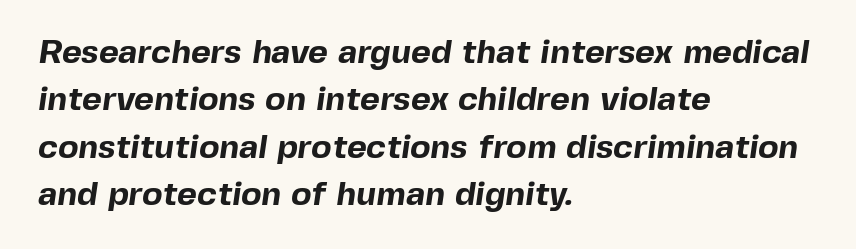
Q: Is the text bold? A: Yes.
Q: Is the typeface a serif or a sans-serif typeface? A: Sans-serif.
Q: Is the text underlined? A: No.
Q: How is the paragraph aligned? A: Left-aligned.
Q: Is the spacing between letters normal or unusually wide? A: Normal.
Q: Is the spacing between lines tight, normal or loose? A: Normal.
Q: Width (condensed, normal, or wide)? A: Normal.
Q: x-height? A: Medium.
Q: Monospaced? A: No.
